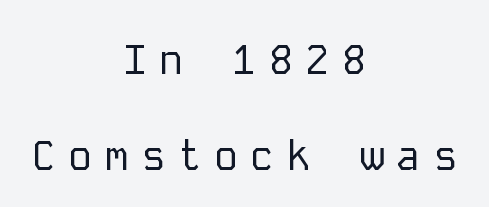
Q: Is the text bold? A: No.
Q: Is the text italic (slanted)? A: No, it is upright.
Q: Is the typeface a serif or a sans-serif typeface? A: Sans-serif.
Q: Is the text underlined? A: No.
Q: How is the paragraph aligned? A: Centered.
Q: Is the spacing between letters normal or unusually wide? A: Unusually wide.
Q: Is the spacing between lines tight, normal or loose? A: Loose.
Q: Width (condensed, normal, or wide)? A: Normal.
Q: Stroke contrast? A: Low.
Q: x-height? A: Medium.
Q: Monospaced? A: Yes.
